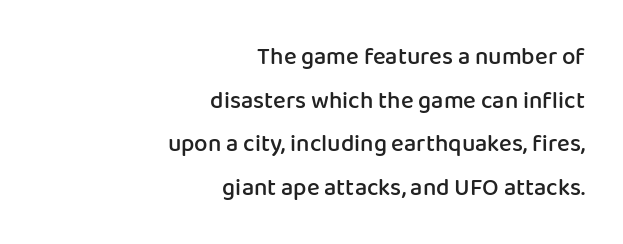
Alignment: flush right. The rendering uses a semibold face; strokes are thickened but not to full bold. Compared with typical body copy, the letter spacing here is the same. Rendered with straight, roman letterforms. Honestly, there is no underline to notice here at all.
